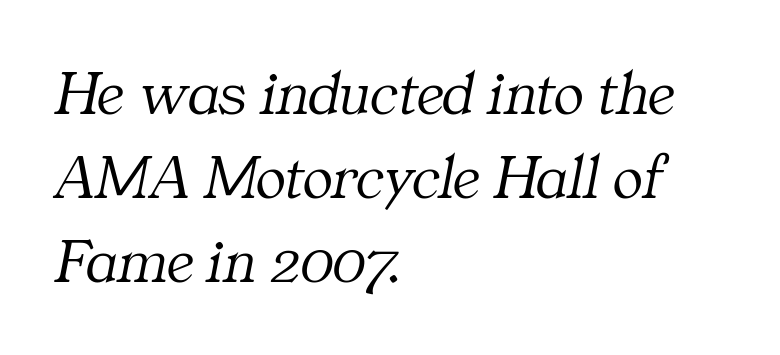
Q: Is the text bold? A: No.
Q: Is the text italic (slanted)? A: Yes, it leans right by about 11 degrees.
Q: Is the typeface a serif or a sans-serif typeface? A: Serif.
Q: Is the text underlined? A: No.
Q: How is the paragraph aligned? A: Left-aligned.
Q: Is the spacing between letters normal or unusually wide? A: Normal.
Q: Is the spacing between lines tight, normal or loose? A: Normal.
Q: Width (condensed, normal, or wide)? A: Normal.
Q: Stroke contrast? A: Medium.
Q: x-height? A: Medium.
Q: Monospaced? A: No.
